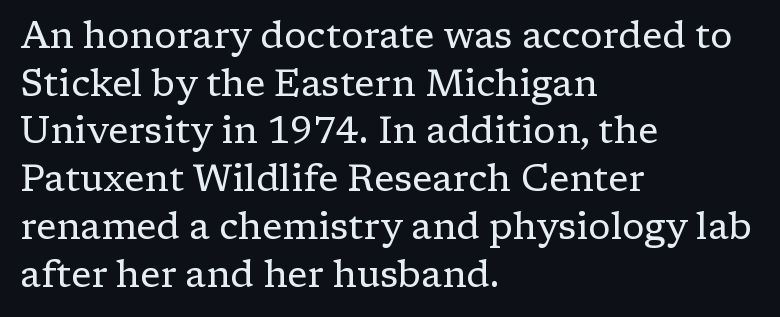
{"serif": "yes", "italic": "no", "bold": "no", "weight": "regular", "width": "normal", "stroke_contrast": "low", "x_height": "medium", "monospaced": "no", "underline": "no", "align": "left", "line_spacing": "normal", "line_spacing_ratio": 1.29, "letter_spacing": "normal", "letter_spacing_em": 0.0, "glyph_px": 37}
